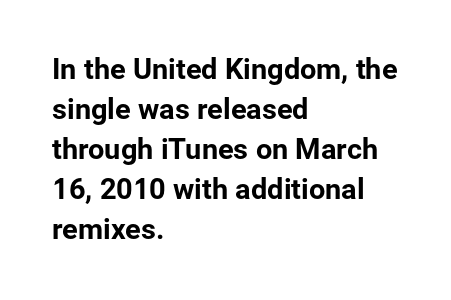
Descenders are the only things crossing below the line. The passage shown is typed in a proportional face where columns would drift. The horizontal fit of the characters is conventional and even. This rendering uses left alignment, leaving the right contour irregular. Regarding leading, the lines here are spaced in the standard way.
